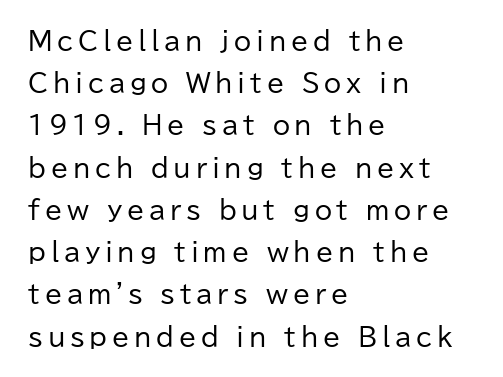
{"italic": "no", "bold": "no", "underline": "no", "align": "left", "line_spacing": "normal", "line_spacing_ratio": 1.69, "glyph_px": 25}
